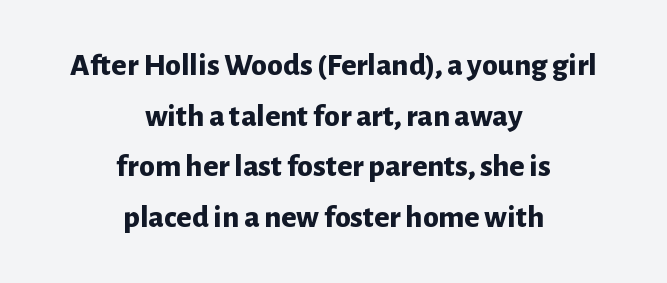
The image shows 32 px bold sans-serif type, upright; set centered, normal line spacing (1.58x), normal letter spacing, not underlined; low stroke contrast and a medium x-height.
